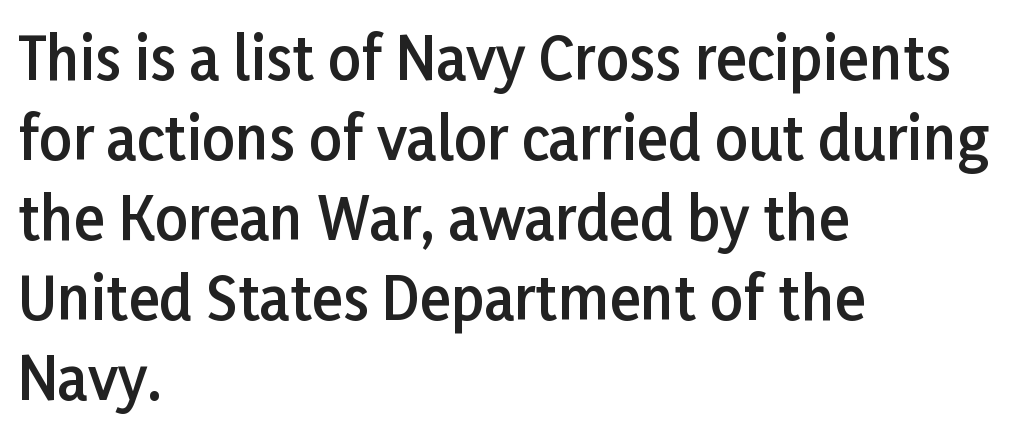
Spacing between characters is what you'd get straight out of the box. Descender tails drop into unmarked territory. The rag falls on the right side of this text block. A bit beefed up — I'd call it semibold rather than bold.
